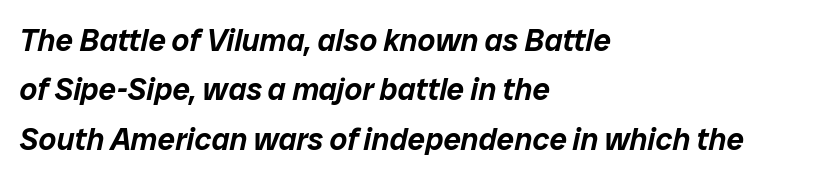
Tracking value appears to be zero — textbook default spacing. Do the characters align in a grid? No, the font is proportional. In terms of leading, this rendering sits right in the middle. A clean baseline with only descenders dipping below it. Does the lettering tilt? It does — this is italic. The paragraph has a hard left edge and a soft right edge.
